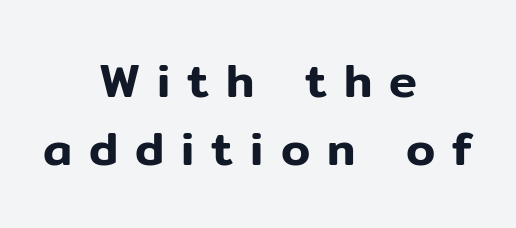
The image shows 47 px sans-serif type, upright; set centered, normal line spacing (1.45x), unusually wide letter spacing (+0.36 em), not underlined; low stroke contrast and a medium x-height.
